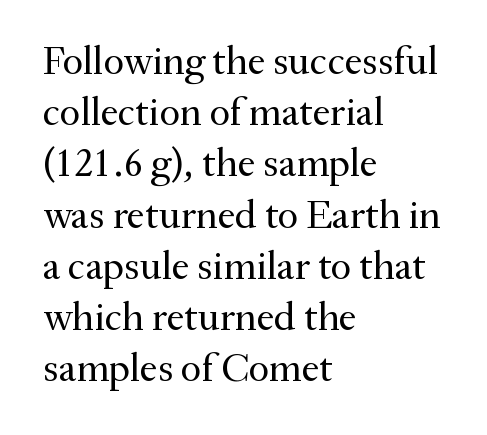
{"serif": "yes", "italic": "no", "bold": "no", "weight": "regular", "width": "normal", "stroke_contrast": "medium", "x_height": "small", "monospaced": "no", "underline": "no", "align": "left", "line_spacing": "normal", "line_spacing_ratio": 1.28, "letter_spacing": "normal", "letter_spacing_em": 0.0, "glyph_px": 40}
